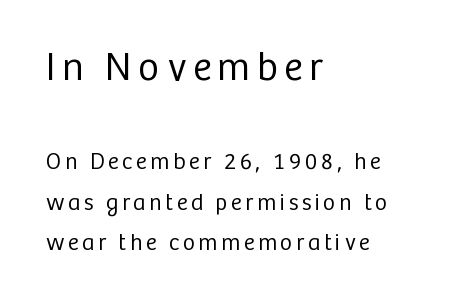
{"serif": "no", "italic": "no", "bold": "no", "weight": "regular", "width": "normal", "stroke_contrast": "low", "x_height": "medium", "monospaced": "no", "underline": "no", "align": "left", "line_spacing_ratio": 1.77, "larger_block": "first", "size_ratio": 1.74, "glyph_px": 40}
